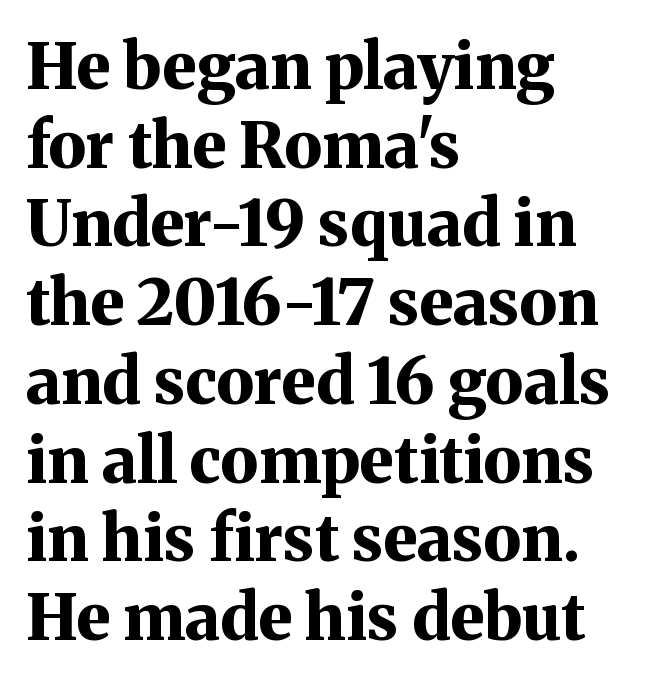
{"serif": "yes", "italic": "no", "bold": "yes", "weight": "bold", "width": "normal", "stroke_contrast": "medium", "x_height": "medium", "monospaced": "no", "underline": "no", "align": "left", "line_spacing_ratio": 1.23, "letter_spacing": "normal", "letter_spacing_em": 0.0, "glyph_px": 64}
